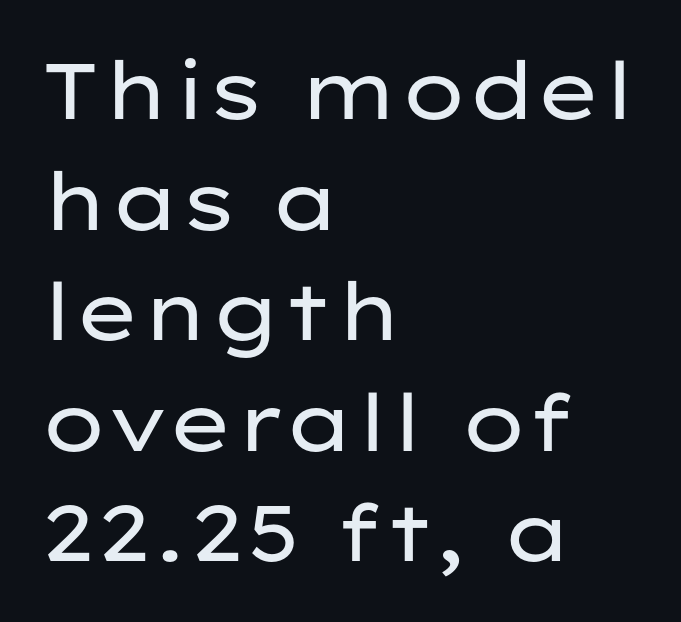
The image shows 79 px regular-weight, wide sans-serif type, upright; set left-aligned, normal line spacing (1.4x), normal letter spacing, not underlined; low stroke contrast and a medium x-height.
